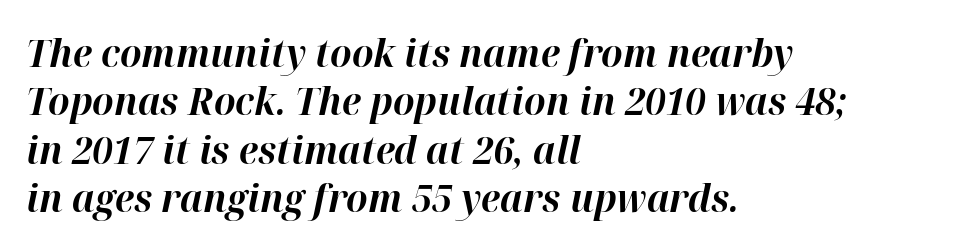
{"italic": "yes", "lean": "right", "slant_degrees": 12, "bold": "yes", "weight": "bold", "width": "normal", "stroke_contrast": "high", "x_height": "medium", "monospaced": "no", "underline": "no", "align": "left", "line_spacing": "normal", "line_spacing_ratio": 1.27, "letter_spacing": "normal", "letter_spacing_em": 0.0, "glyph_px": 38}
